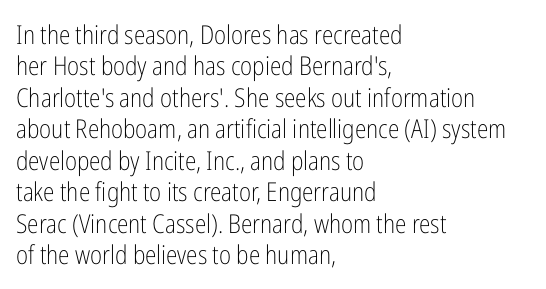
Q: Is the text bold? A: No.
Q: Is the text italic (slanted)? A: No, it is upright.
Q: Is the text underlined? A: No.
Q: How is the paragraph aligned? A: Left-aligned.
Q: Is the spacing between letters normal or unusually wide? A: Normal.
